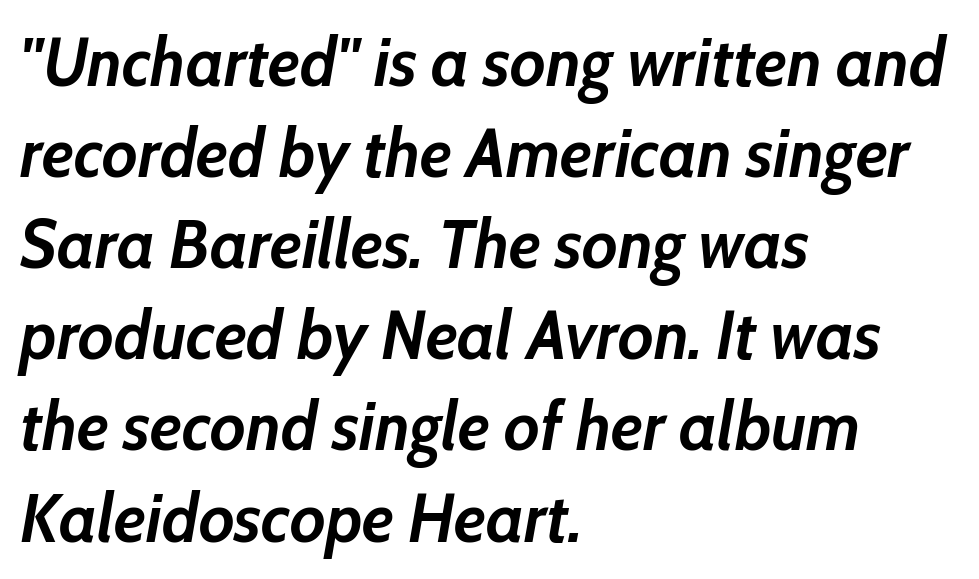
The setting favours the left margin, as ordinary paragraphs usually do. Underline: absent. Yep, that's italic — everything's leaning. Proportional: the letters do not fall into vertical columns. Standard letterfit; no display-style spreading of the glyphs. Quick note: interline space is typical.
